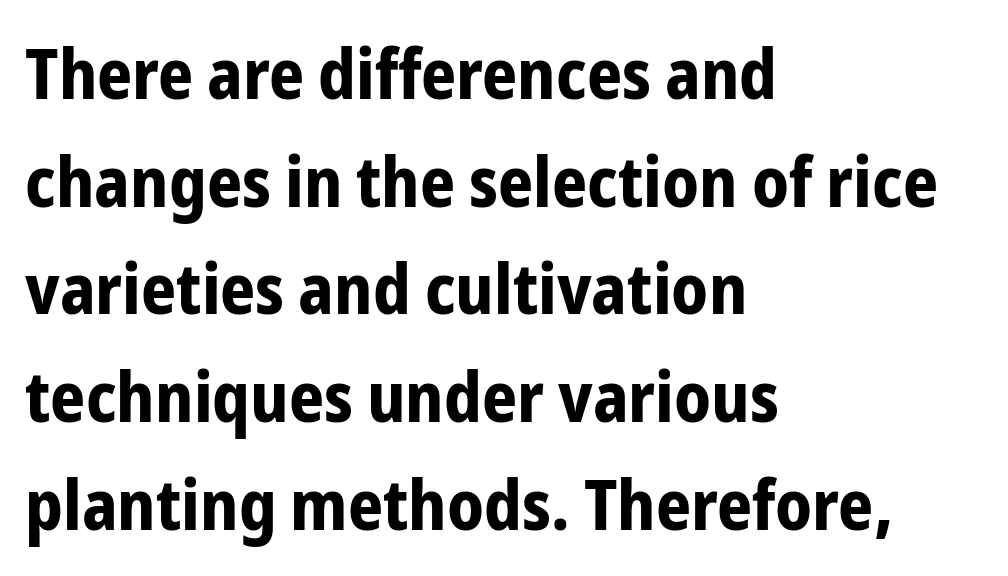
Q: Is the text bold? A: Yes.
Q: Is the text italic (slanted)? A: No, it is upright.
Q: Is the typeface a serif or a sans-serif typeface? A: Sans-serif.
Q: Is the text underlined? A: No.
Q: How is the paragraph aligned? A: Left-aligned.
Q: Is the spacing between letters normal or unusually wide? A: Normal.
Q: Is the spacing between lines tight, normal or loose? A: Normal.
Q: Width (condensed, normal, or wide)? A: Condensed.
Q: Stroke contrast? A: Low.
Q: x-height? A: Medium.
Q: Monospaced? A: No.
